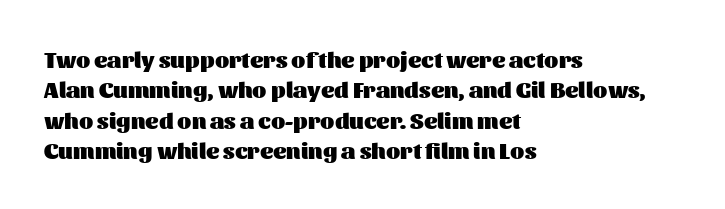
Q: Is the text bold? A: Yes.
Q: Is the text italic (slanted)? A: No, it is upright.
Q: Is the text underlined? A: No.
Q: How is the paragraph aligned? A: Left-aligned.
Q: Is the spacing between letters normal or unusually wide? A: Normal.
Q: Is the spacing between lines tight, normal or loose? A: Normal.
